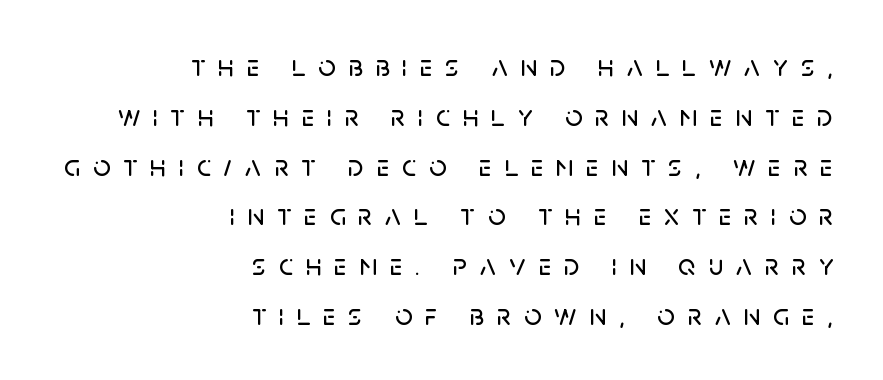
The strip under each line holds only bare page. Where is the straight margin? On the right. Loose tracking; the words dissolve into strings of separated letters. The space between consecutive lines is moderate. The passage shown is typed in a proportional face where columns would drift.
